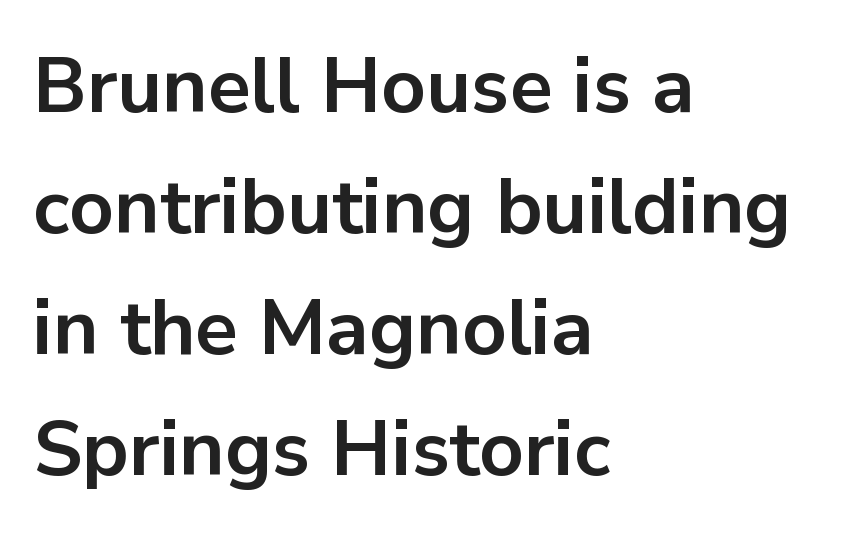
The image shows 78 px bold sans-serif type, upright; set left-aligned, normal line spacing (1.55x), normal letter spacing, not underlined; low stroke contrast and a medium x-height.
